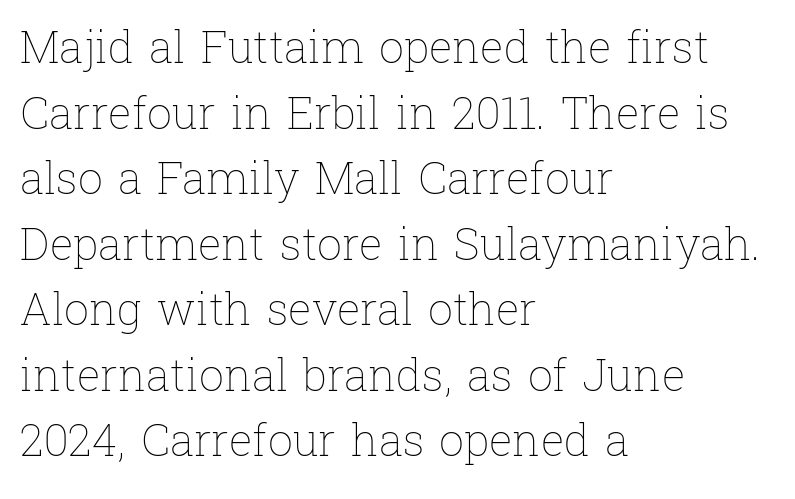
Every row of glyphs begins at an identical x-position on the left. This sample uses an upright cut, with every glyph sitting square on the baseline. You could not count columns in this text — the font is proportionally spaced. The face used here is rendered with its standard letterfit.
